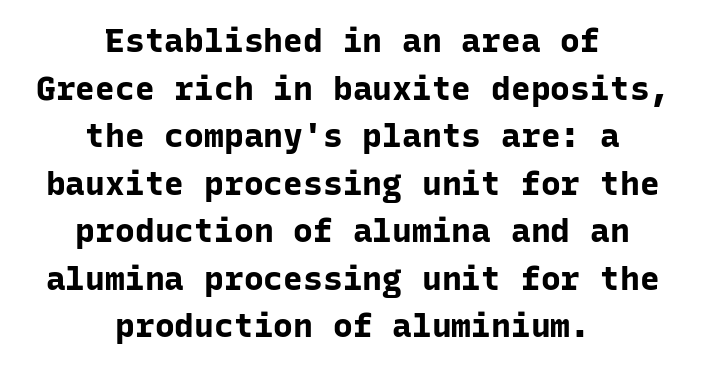
You could count columns in this text — the font is strictly monospaced. Just letters on the line, the space beneath them empty. This sample is center-justified, so both line endings float freely. Designer's note — italics off, roman on.
